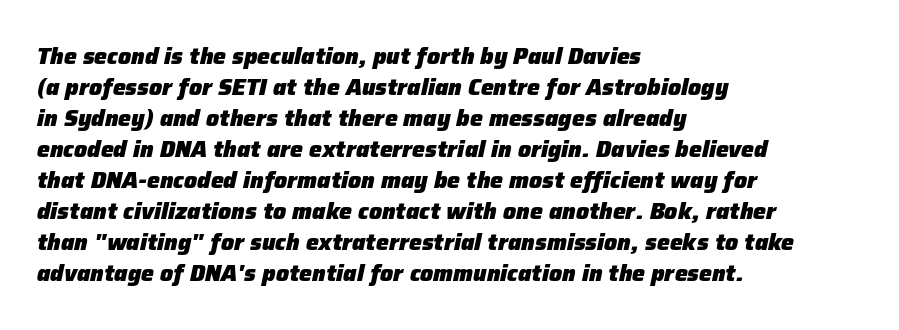
The space beneath each line is pristine and unruled. Normally led — the rows are evenly, conventionally spaced. You'd pick this weight for a headline — it's a proper bold. The face used here has a pronounced slope to its letters. Typeset ragged right — the left edge is the straight one. Spacing between characters is what you'd get straight out of the box.
